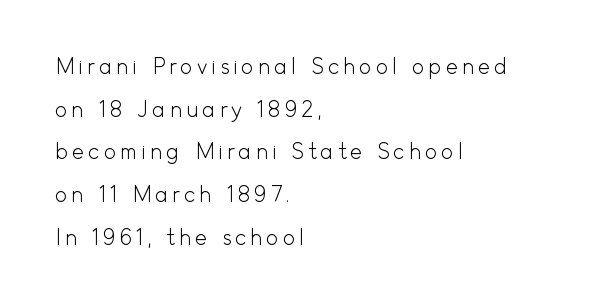
The image shows 21 px text type, upright; set left-aligned, loose line spacing (2.03x), not underlined.
